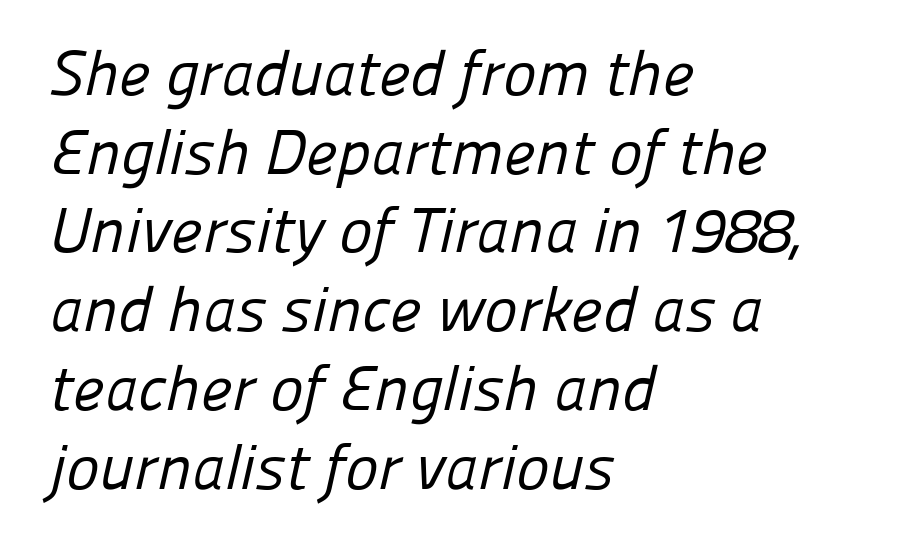
Q: Is the text bold? A: No.
Q: Is the typeface a serif or a sans-serif typeface? A: Sans-serif.
Q: Is the text underlined? A: No.
Q: How is the paragraph aligned? A: Left-aligned.
Q: Is the spacing between letters normal or unusually wide? A: Normal.
Q: Is the spacing between lines tight, normal or loose? A: Normal.
Q: Width (condensed, normal, or wide)? A: Normal.
Q: Stroke contrast? A: Low.
Q: x-height? A: Medium.
Q: Monospaced? A: No.
